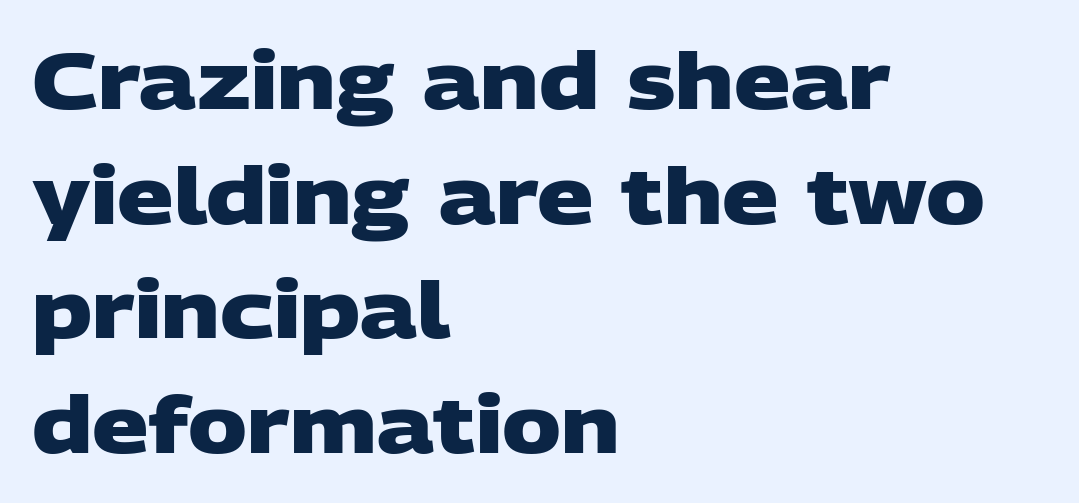
All the whitespace from short lines collects on the right. The passage shown is typeset with a sans-serif family. Whoever set this chose a conventional vertical rhythm. Thick stems and heavy bowls — unmistakably bold.
